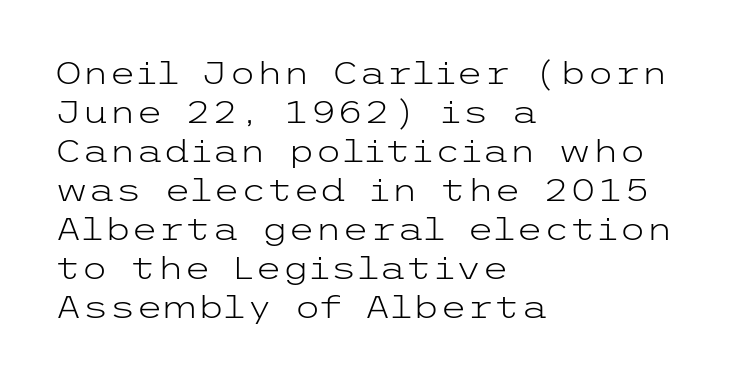
The setting favours the left margin, as ordinary paragraphs usually do. The words here are not underlined. The type is set solid horizontally, with unmodified tracking. The lines sit at an ordinary, default distance from one another.
